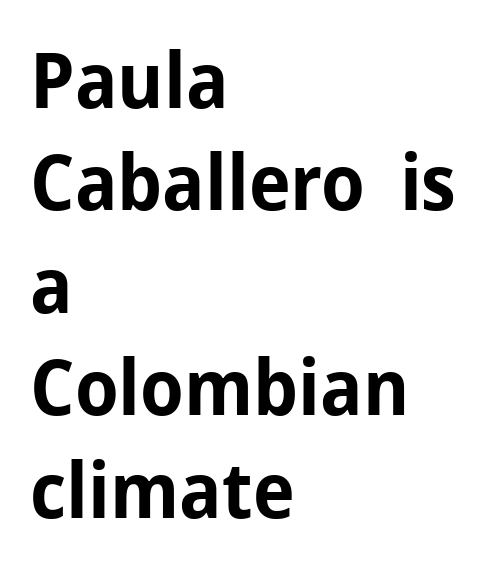
Looks like regular typesetting: each glyph gets only the width it needs. Ordinary non-slanted type is in use. Regarding leading, the lines here are spaced in the standard way. The strip under each line holds only bare page.
